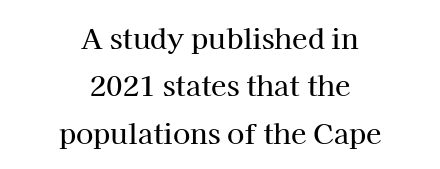
The image shows 28 px serif type, upright; set centered, normal line spacing (1.69x), normal letter spacing, not underlined; high stroke contrast and a medium x-height.
